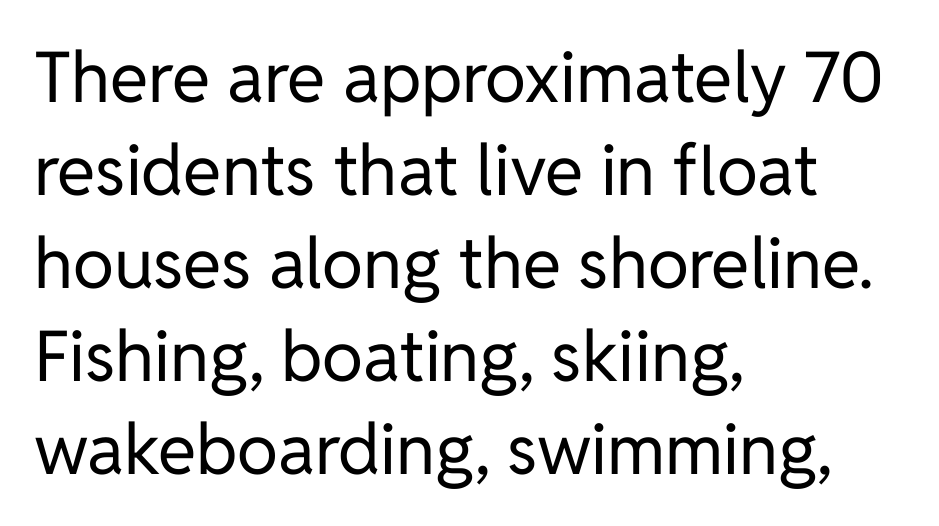
{"serif": "no", "italic": "no", "bold": "no", "weight": "regular", "width": "normal", "stroke_contrast": "low", "x_height": "medium", "monospaced": "no", "underline": "no", "align": "left", "line_spacing": "normal", "line_spacing_ratio": 1.33, "letter_spacing": "normal", "letter_spacing_em": 0.0, "glyph_px": 70}
